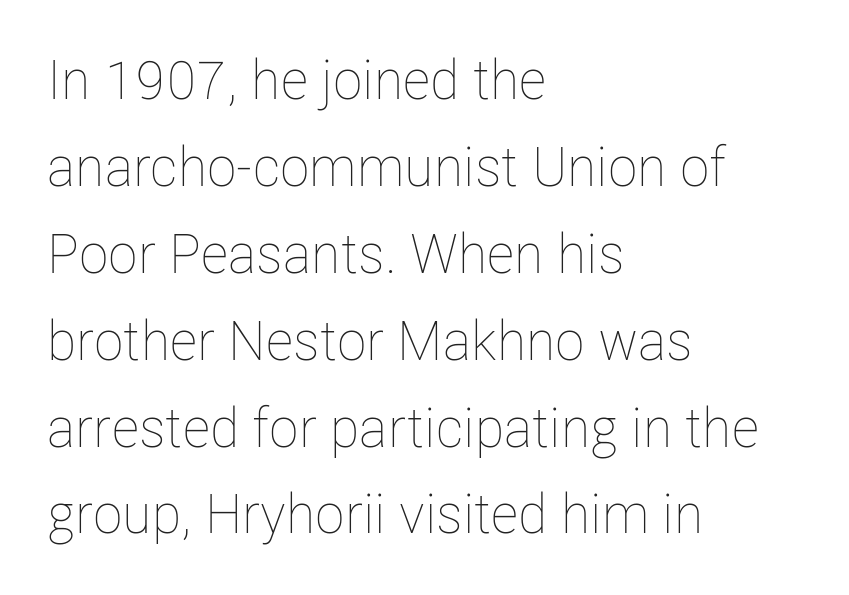
Q: Is the text bold? A: No.
Q: Is the text italic (slanted)? A: No, it is upright.
Q: Is the text underlined? A: No.
Q: How is the paragraph aligned? A: Left-aligned.
Q: Is the spacing between letters normal or unusually wide? A: Normal.
Q: Is the spacing between lines tight, normal or loose? A: Normal.
Q: Width (condensed, normal, or wide)? A: Condensed.
Q: Stroke contrast? A: Low.
Q: x-height? A: Medium.
Q: Monospaced? A: No.
